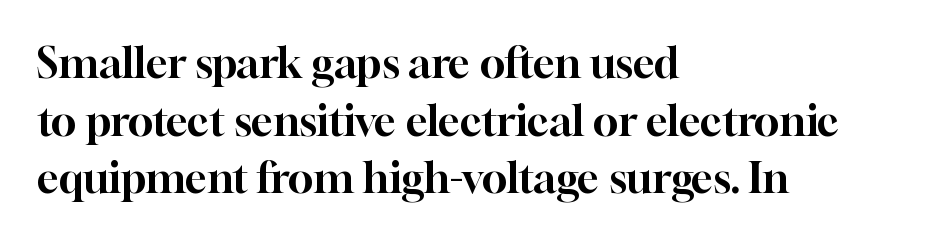
{"serif": "yes", "italic": "no", "width": "normal", "stroke_contrast": "high", "x_height": "medium", "monospaced": "no", "underline": "no", "align": "left", "line_spacing": "normal", "line_spacing_ratio": 1.37, "letter_spacing": "normal", "letter_spacing_em": 0.0, "glyph_px": 42}
